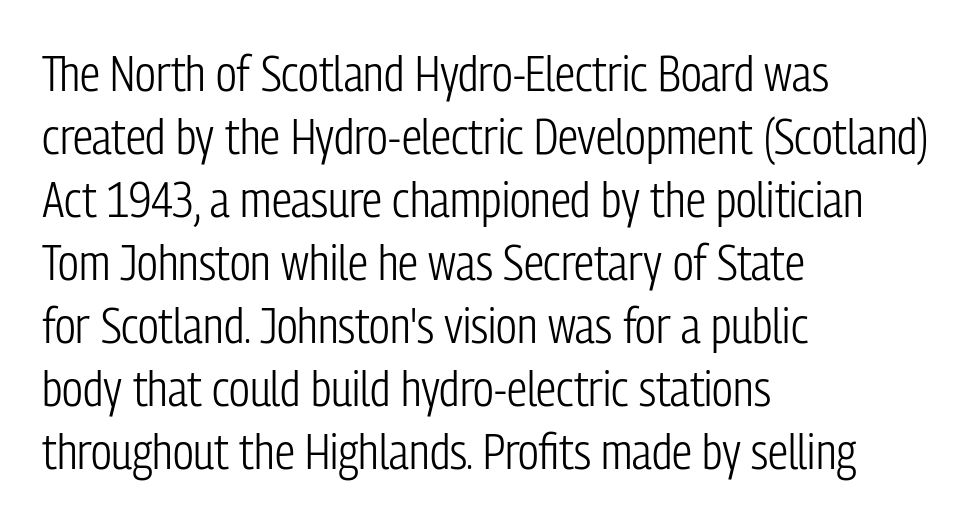
The face used here is proportionally spaced, like ordinary book or web type. The text was rendered using a sans face with plain stroke endings. The lines are quadded left. Tracking value appears to be zero — textbook default spacing. A clean baseline with only descenders dipping below it. Compared with a typical body face, this is equally light or lighter still.
